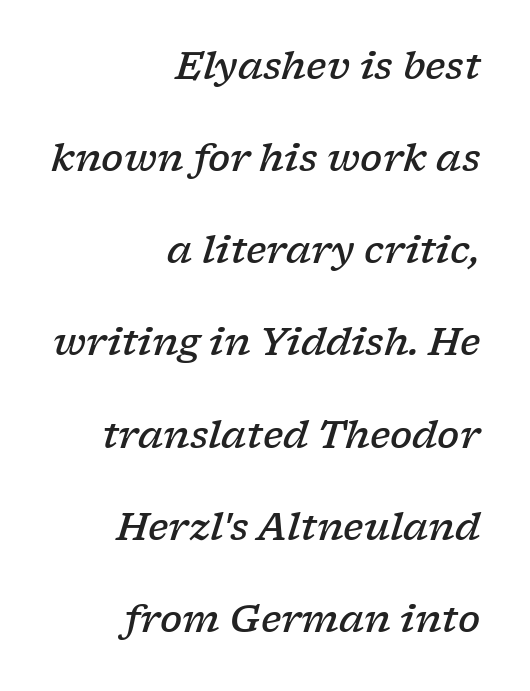
{"serif": "yes", "italic": "yes", "lean": "right", "slant_degrees": 17, "bold": "semi", "weight": "semibold", "width": "wide", "stroke_contrast": "low", "x_height": "medium", "monospaced": "no", "underline": "no", "align": "right", "line_spacing": "loose", "line_spacing_ratio": 2.49, "letter_spacing": "normal", "letter_spacing_em": 0.0, "glyph_px": 37}
